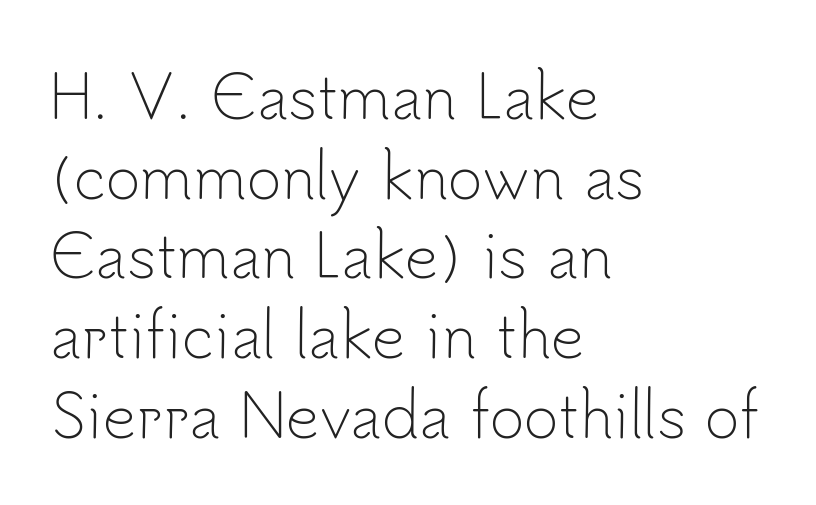
{"serif": "no", "italic": "no", "bold": "no", "weight": "light", "width": "normal", "stroke_contrast": "low", "x_height": "small", "monospaced": "no", "underline": "no", "align": "left", "line_spacing": "normal", "line_spacing_ratio": 1.35, "letter_spacing": "normal", "letter_spacing_em": 0.0, "glyph_px": 59}
